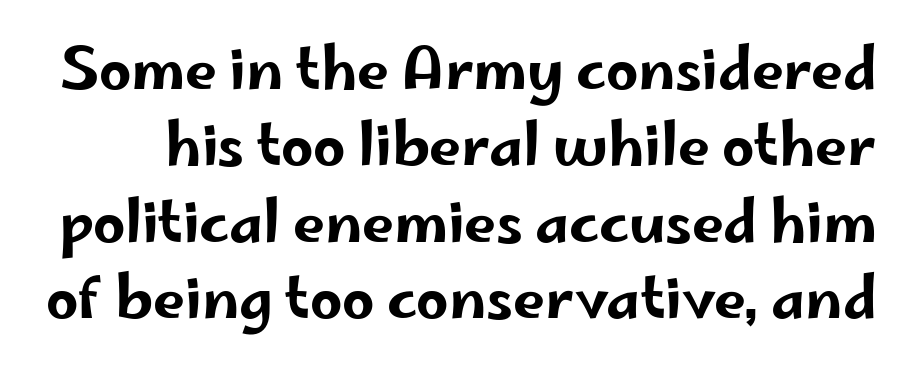
Q: Is the text italic (slanted)? A: No, it is upright.
Q: Is the typeface a serif or a sans-serif typeface? A: Sans-serif.
Q: Is the text underlined? A: No.
Q: Is the spacing between letters normal or unusually wide? A: Normal.
Q: Is the spacing between lines tight, normal or loose? A: Normal.
Q: Width (condensed, normal, or wide)? A: Wide.
Q: Stroke contrast? A: Low.
Q: x-height? A: Small.
Q: Monospaced? A: No.
